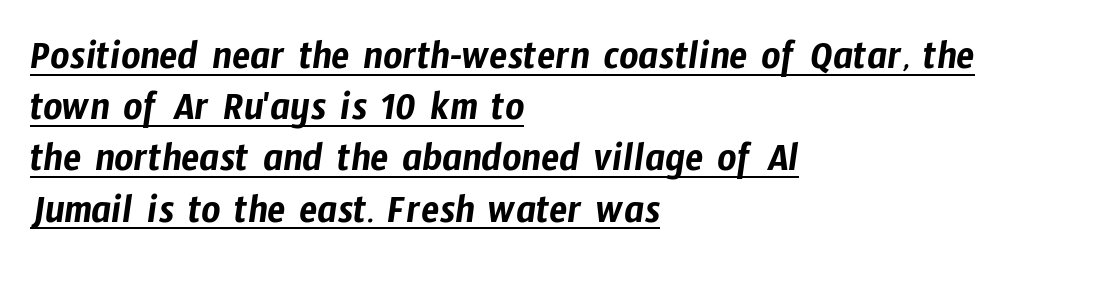
These lines keep a tight, regular rhythm from letter to letter. This sample uses a sans-serif face. The passage shown is underscored from start to finish. The face used here is proportionally spaced, like ordinary book or web type. The lines in this sample share a left origin and differ only in where they stop.
